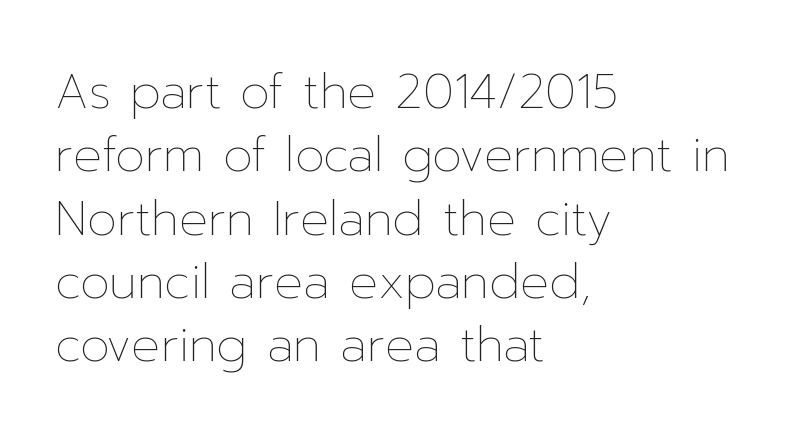
{"italic": "no", "bold": "no", "weight": "thin", "width": "normal", "stroke_contrast": "low", "x_height": "medium", "monospaced": "no", "underline": "no", "align": "left", "line_spacing": "normal", "line_spacing_ratio": 1.32, "letter_spacing": "normal", "letter_spacing_em": 0.0, "glyph_px": 48}
